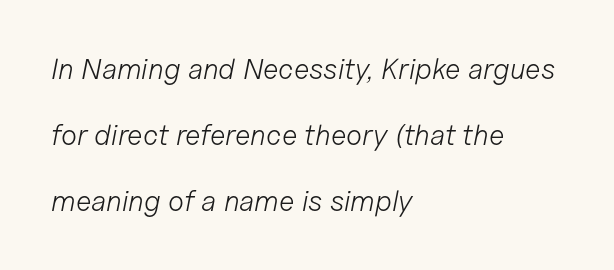
The image shows 29 px light type, italic (leaning right); set left-aligned, loose line spacing (2.28x), normal letter spacing, not underlined; low stroke contrast and a medium x-height.
